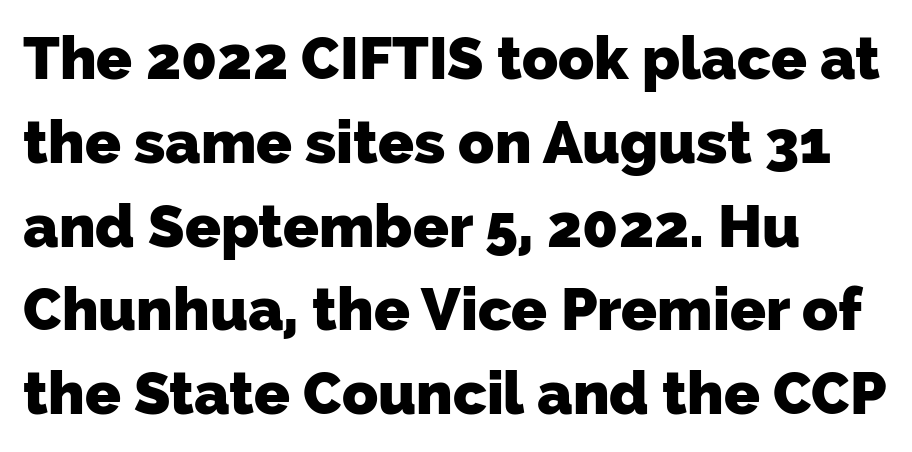
Q: Is the text bold? A: Yes.
Q: Is the typeface a serif or a sans-serif typeface? A: Sans-serif.
Q: Is the text underlined? A: No.
Q: How is the paragraph aligned? A: Left-aligned.
Q: Is the spacing between letters normal or unusually wide? A: Normal.
Q: Is the spacing between lines tight, normal or loose? A: Normal.
Q: Width (condensed, normal, or wide)? A: Normal.
Q: Stroke contrast? A: Low.
Q: x-height? A: Medium.
Q: Monospaced? A: No.
